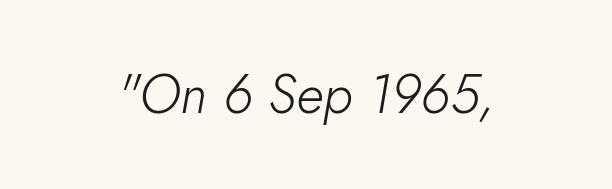
When letters slant like this, we call the style italic. Weight: in the light-to-regular range. You could not count columns in this text — the font is proportionally spaced. Observe the ordinary spacing: letters are neighbours, not strangers. The strip under each line holds only bare page.
